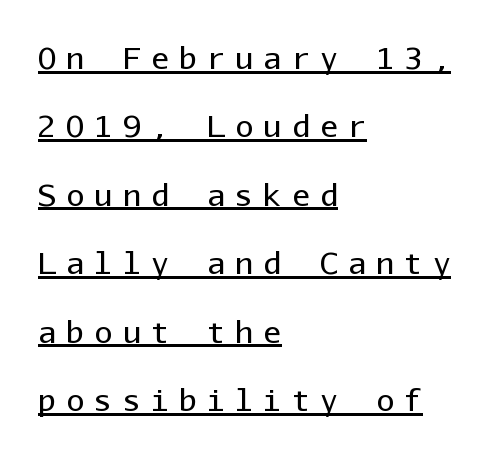
{"serif": "no", "italic": "no", "bold": "no", "weight": "regular", "width": "normal", "stroke_contrast": "low", "x_height": "medium", "monospaced": "yes", "underline": "yes", "align": "left", "line_spacing": "loose", "line_spacing_ratio": 2.28, "letter_spacing": "wide", "letter_spacing_em": 0.34, "glyph_px": 30}
